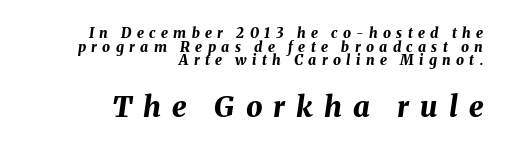
{"italic": "yes", "lean": "right", "slant_degrees": 8, "bold": "yes", "weight": "bold", "width": "normal", "stroke_contrast": "medium", "x_height": "medium", "monospaced": "no", "underline": "no", "align": "right", "line_spacing": "tight", "line_spacing_ratio": 0.98, "letter_spacing": "wide", "letter_spacing_em": 0.38, "larger_block": "second", "size_ratio": 2.07, "glyph_px": 29}
